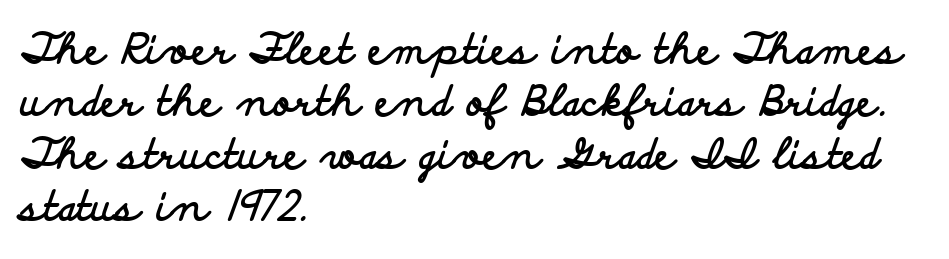
Observe the absence of serifs on each vertical stroke in this sample. Typographic density is high because the face is bold. You could not count columns in this text — the font is proportionally spaced. The paragraph has a hard left edge and a soft right edge. Tracking here is standard; glyphs follow each other at the usual distance.
